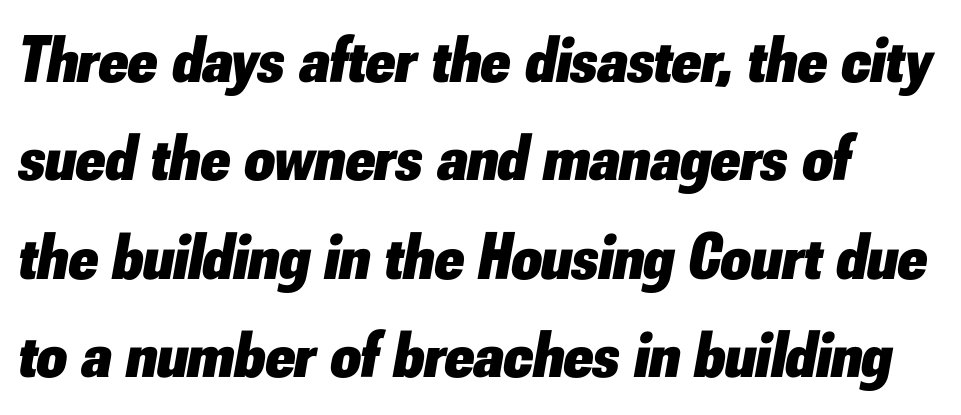
Check the space under the baseline: it is left empty. Typographic density is high because the face is bold. Style check: oblique. Looks like regular typesetting: each glyph gets only the width it needs. A normal amount of white space separates one row of letters from the next.
